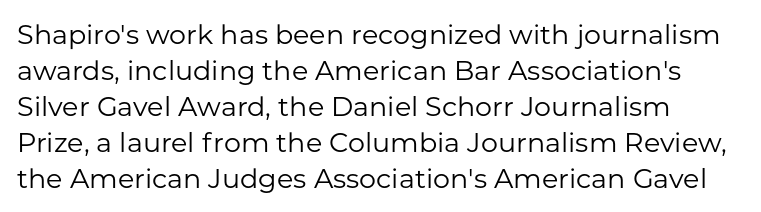
{"italic": "no", "bold": "no", "underline": "no", "align": "left", "line_spacing": "normal", "line_spacing_ratio": 1.33, "letter_spacing": "normal", "letter_spacing_em": 0.0, "glyph_px": 27}
